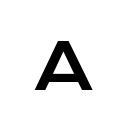
{"serif": "no", "italic": "no", "width": "wide", "stroke_contrast": "low", "x_height": "medium", "monospaced": "no", "underline": "no", "letter_spacing": "wide", "letter_spacing_em": 0.29, "glyph_px": 65}
